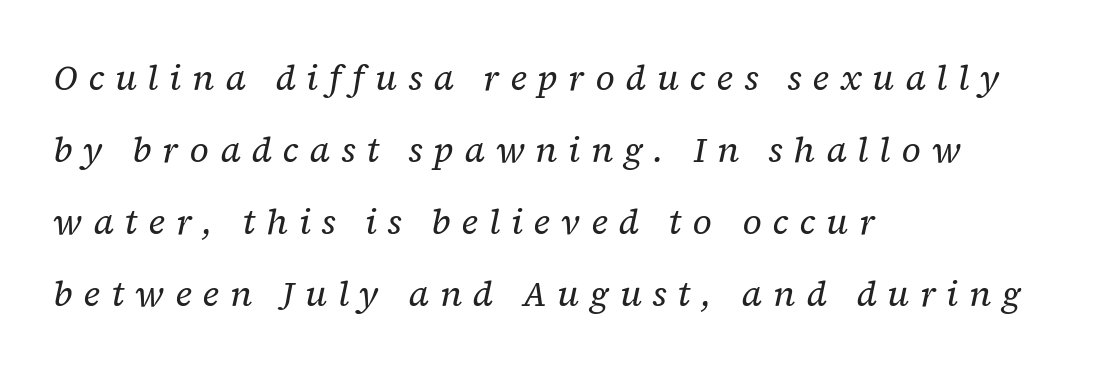
Q: Is the text bold? A: No.
Q: Is the text italic (slanted)? A: Yes, it leans right by about 12 degrees.
Q: Is the typeface a serif or a sans-serif typeface? A: Serif.
Q: Is the text underlined? A: No.
Q: How is the paragraph aligned? A: Left-aligned.
Q: Is the spacing between letters normal or unusually wide? A: Unusually wide.
Q: Is the spacing between lines tight, normal or loose? A: Loose.
Q: Width (condensed, normal, or wide)? A: Normal.
Q: Stroke contrast? A: Low.
Q: x-height? A: Medium.
Q: Monospaced? A: No.
